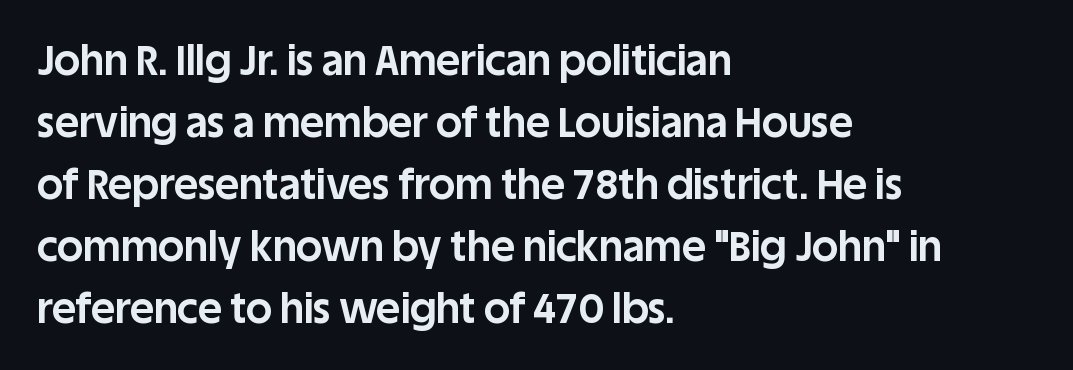
Q: Is the text bold? A: Yes.
Q: Is the text italic (slanted)? A: No, it is upright.
Q: Is the typeface a serif or a sans-serif typeface? A: Sans-serif.
Q: Is the text underlined? A: No.
Q: How is the paragraph aligned? A: Left-aligned.
Q: Is the spacing between letters normal or unusually wide? A: Normal.
Q: Is the spacing between lines tight, normal or loose? A: Normal.
Q: Width (condensed, normal, or wide)? A: Normal.
Q: Stroke contrast? A: Low.
Q: x-height? A: Large.
Q: Monospaced? A: No.
